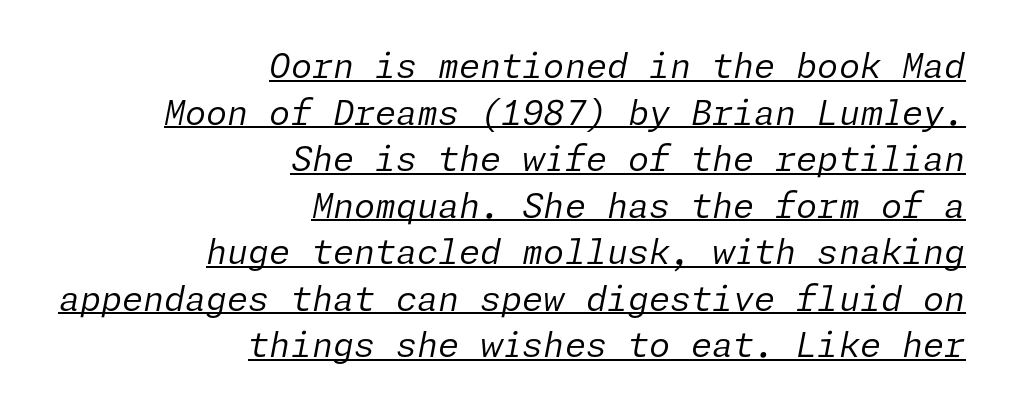
{"italic": "yes", "lean": "right", "slant_degrees": 11, "bold": "no", "weight": "regular", "width": "normal", "stroke_contrast": "low", "x_height": "medium", "underline": "yes", "align": "right", "line_spacing": "normal", "line_spacing_ratio": 1.37, "letter_spacing": "normal", "letter_spacing_em": 0.0, "glyph_px": 34}
